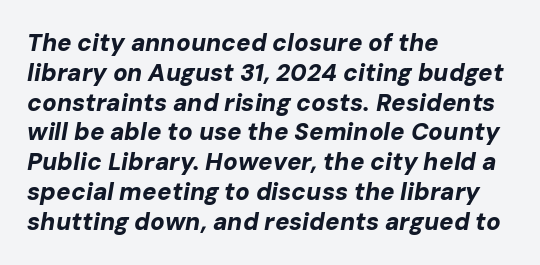
The image shows 24 px bold type, italic (leaning right); set left-aligned, line spacing 1.24x, normal letter spacing, not underlined.
